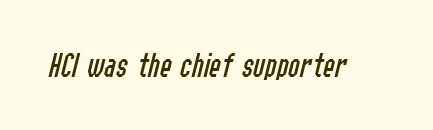
{"italic": "yes", "lean": "right", "slant_degrees": 14, "bold": "no", "weight": "regular", "width": "condensed", "stroke_contrast": "low", "x_height": "medium", "monospaced": "no", "underline": "no", "letter_spacing": "normal", "letter_spacing_em": 0.0, "glyph_px": 35}
